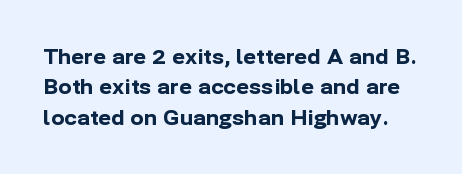
Q: Is the text bold? A: Yes.
Q: Is the text italic (slanted)? A: No, it is upright.
Q: Is the text underlined? A: No.
Q: Is the spacing between letters normal or unusually wide? A: Normal.
Q: Is the spacing between lines tight, normal or loose? A: Normal.
